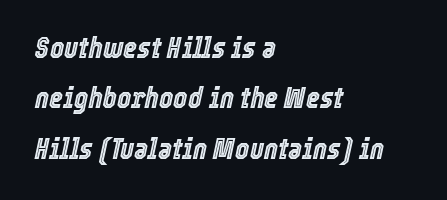
Q: Is the text italic (slanted)? A: Yes, it leans right by about 12 degrees.
Q: Is the text underlined? A: No.
Q: How is the paragraph aligned? A: Left-aligned.
Q: Is the spacing between letters normal or unusually wide? A: Normal.
Q: Is the spacing between lines tight, normal or loose? A: Normal.
Q: Width (condensed, normal, or wide)? A: Condensed.
Q: x-height? A: Medium.
Q: Monospaced? A: No.
